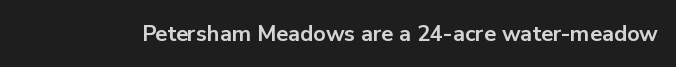
Short note: letters normally spaced. Words float on clear page, feet unadorned. The letters stand upright; this is a roman face. Heavy, bold letterforms.
